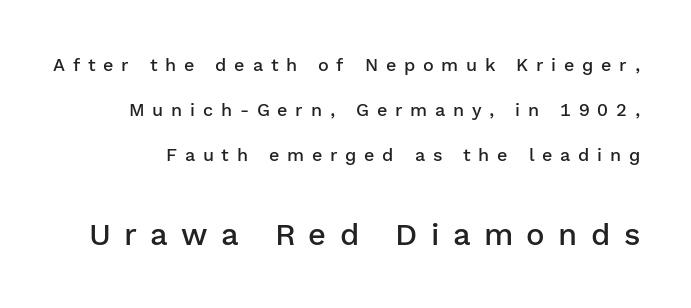
Caption: expanded tracking, letters set apart. Look at the glyph heights: the lower group is clearly the bigger setting. A somewhat darkened texture: the type is semibold rather than bold. Posture: vertical. Leading is clearly above the norm, producing a sparse column.
